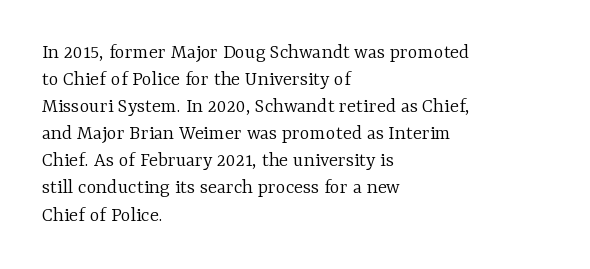
Q: Is the text bold? A: No.
Q: Is the text italic (slanted)? A: No, it is upright.
Q: Is the text underlined? A: No.
Q: How is the paragraph aligned? A: Left-aligned.
Q: Is the spacing between letters normal or unusually wide? A: Normal.
Q: Is the spacing between lines tight, normal or loose? A: Normal.
